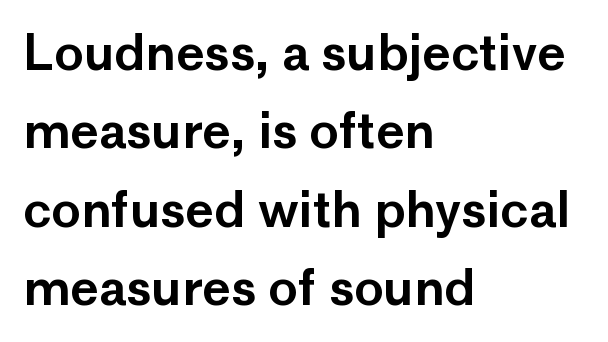
{"serif": "no", "italic": "no", "width": "normal", "stroke_contrast": "low", "x_height": "medium", "monospaced": "no", "underline": "no", "align": "left", "line_spacing": "normal", "line_spacing_ratio": 1.6, "letter_spacing": "normal", "letter_spacing_em": 0.0, "glyph_px": 49}
